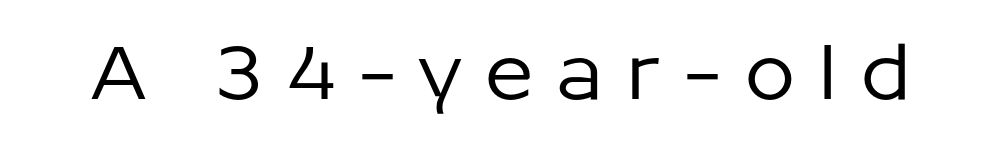
Q: Is the text italic (slanted)? A: No, it is upright.
Q: Is the typeface a serif or a sans-serif typeface? A: Sans-serif.
Q: Is the text underlined? A: No.
Q: Is the spacing between letters normal or unusually wide? A: Unusually wide.
Q: Width (condensed, normal, or wide)? A: Normal.
Q: Stroke contrast? A: Low.
Q: x-height? A: Medium.
Q: Monospaced? A: No.
